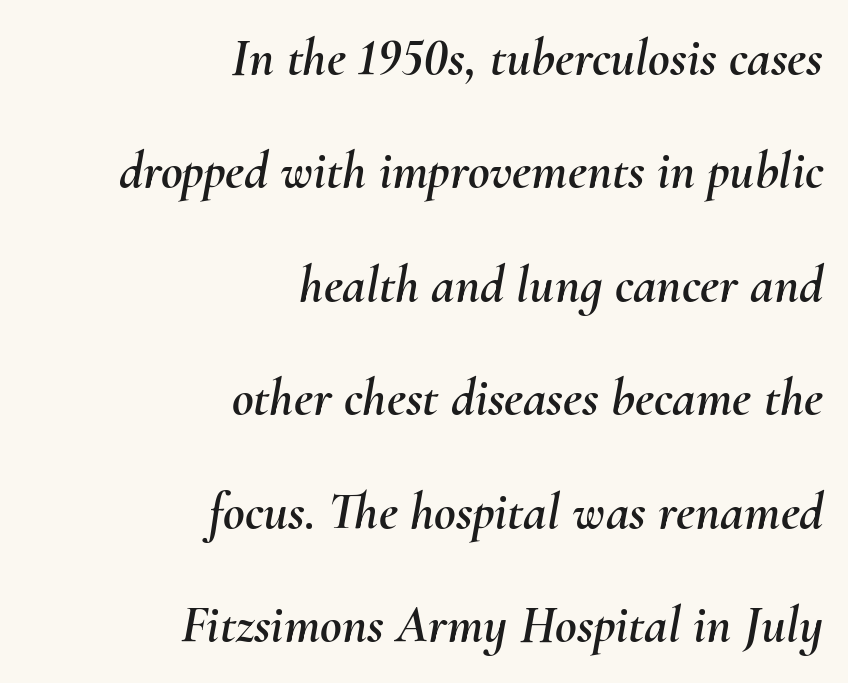
The image shows 53 px text type, italic (leaning right); set right-aligned, loose line spacing (2.14x), normal letter spacing, not underlined; medium stroke contrast and a small x-height.
